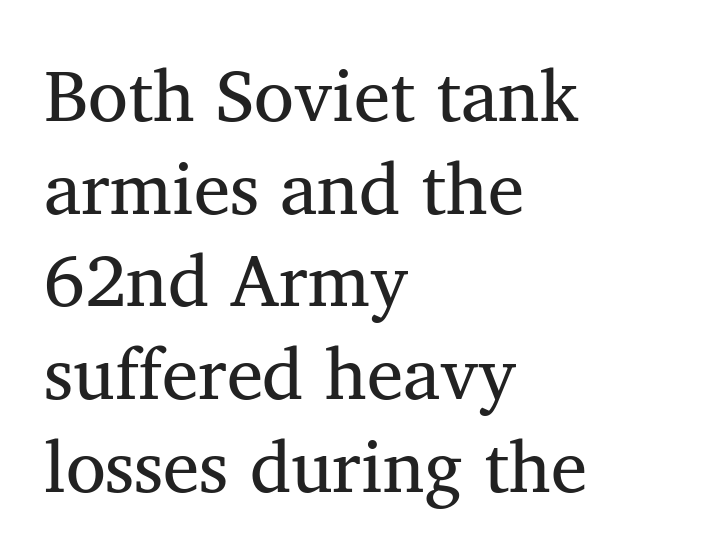
The image shows 73 px regular-weight serif type; set left-aligned, normal line spacing (1.27x), normal letter spacing, not underlined; medium stroke contrast and a medium x-height.
